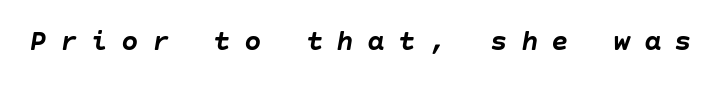
{"italic": "yes", "lean": "right", "slant_degrees": 10, "bold": "yes", "weight": "semibold", "width": "normal", "stroke_contrast": "low", "x_height": "large", "underline": "no", "letter_spacing": "wide", "letter_spacing_em": 0.46, "glyph_px": 29}
